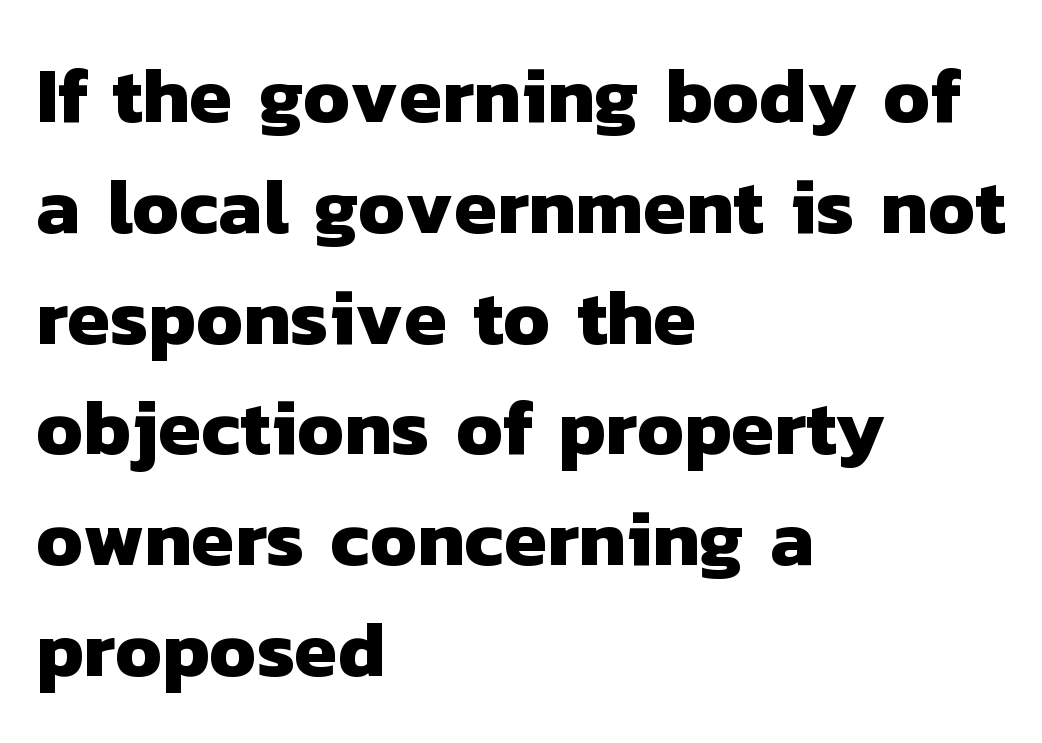
Q: Is the text bold? A: Yes.
Q: Is the typeface a serif or a sans-serif typeface? A: Sans-serif.
Q: Is the text underlined? A: No.
Q: How is the paragraph aligned? A: Left-aligned.
Q: Is the spacing between letters normal or unusually wide? A: Normal.
Q: Is the spacing between lines tight, normal or loose? A: Normal.
Q: Width (condensed, normal, or wide)? A: Normal.
Q: Stroke contrast? A: Low.
Q: x-height? A: Medium.
Q: Monospaced? A: No.
